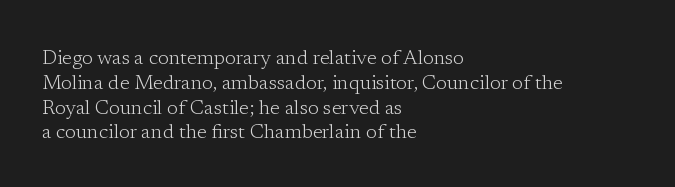
Q: Is the text bold? A: No.
Q: Is the text italic (slanted)? A: No, it is upright.
Q: Is the text underlined? A: No.
Q: How is the paragraph aligned? A: Left-aligned.
Q: Is the spacing between letters normal or unusually wide? A: Normal.
